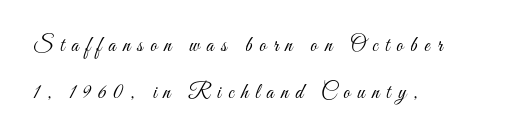
{"bold": "no", "underline": "no", "align": "left", "line_spacing": "loose", "line_spacing_ratio": 2.22, "letter_spacing": "wide", "letter_spacing_em": 0.34, "glyph_px": 21}
